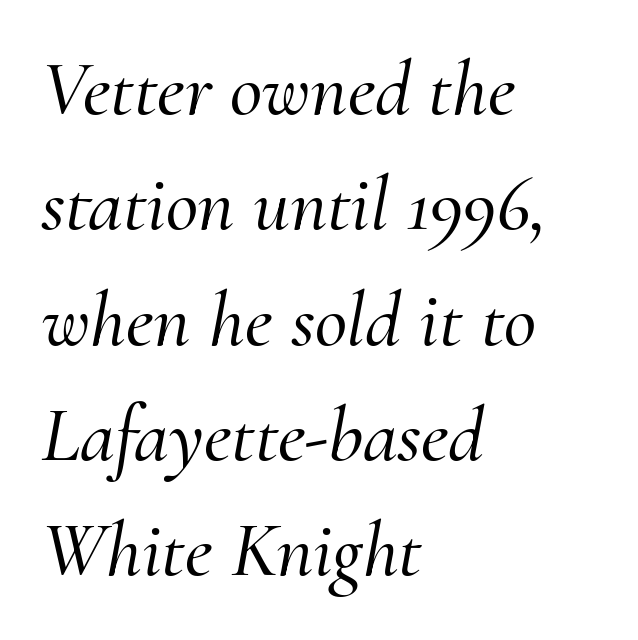
Here the designer chose a conventional face with non-uniform glyph widths. The glyphs in this specimen are seriffed. The designer left line spacing at the default. This is oblique type, the kind used for emphasis or titles. Glance below the letters and you will spot only blank space. This sample is left-justified, so line endings fall wherever the words run out.
